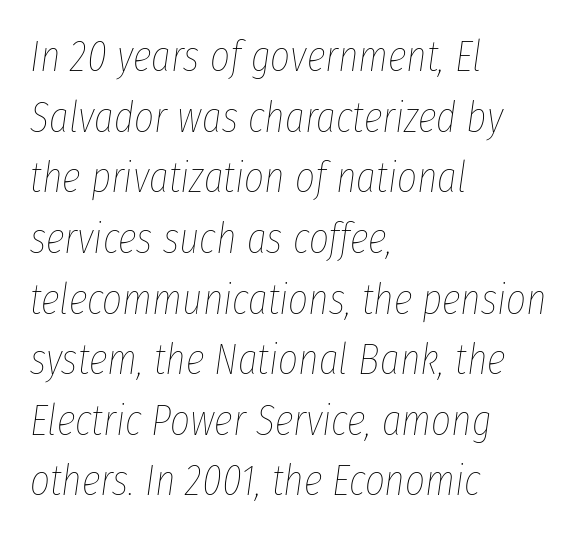
Observe the lean: these are italic letterforms. This sample uses plain, unmodified letter spacing. If you drew a ruler down the left edge, every line would touch it. The words here are not underlined. Proportional: the letters do not fall into vertical columns. The line-height multiplier appears to be the usual default.
